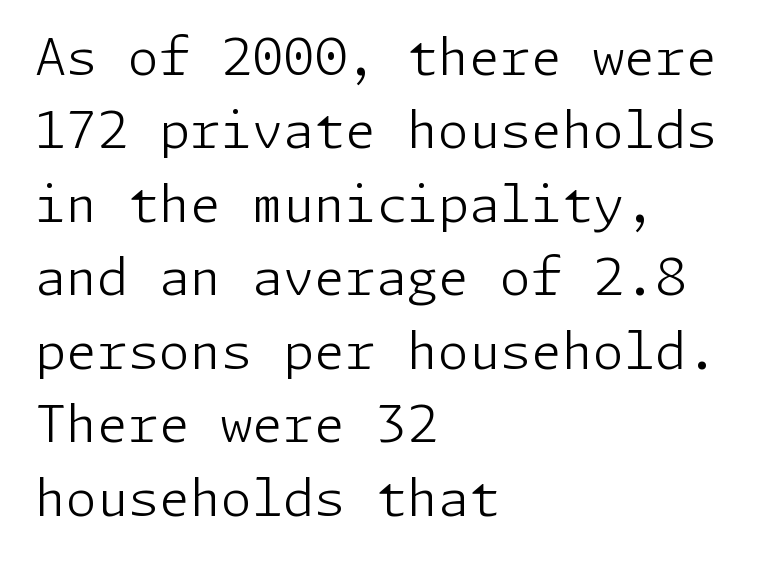
Stroke terminals: plain, sans-serif. On a weight scale, this lands at 450 or below. Short and long lines alike share a common starting point at left. Upright lettering throughout.
